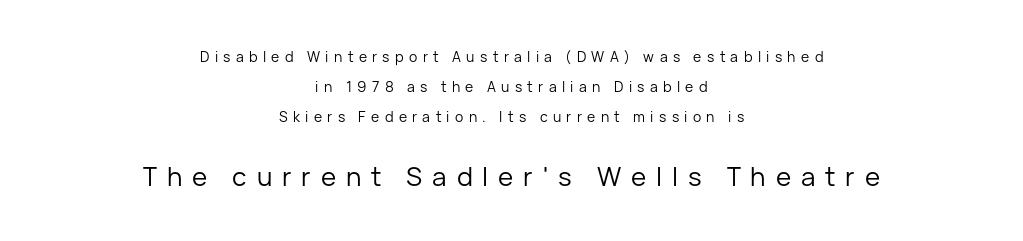
The image shows 26 px text type, upright; set centered, loose line spacing (2.14x), unusually wide letter spacing (+0.38 em), not underlined; the second (bottom) block is 1.86x larger.
